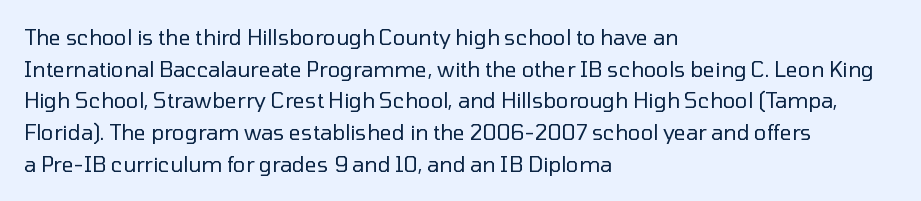
Q: Is the text bold? A: No.
Q: Is the text italic (slanted)? A: No, it is upright.
Q: Is the text underlined? A: No.
Q: How is the paragraph aligned? A: Left-aligned.
Q: Is the spacing between letters normal or unusually wide? A: Normal.
Q: Is the spacing between lines tight, normal or loose? A: Normal.
